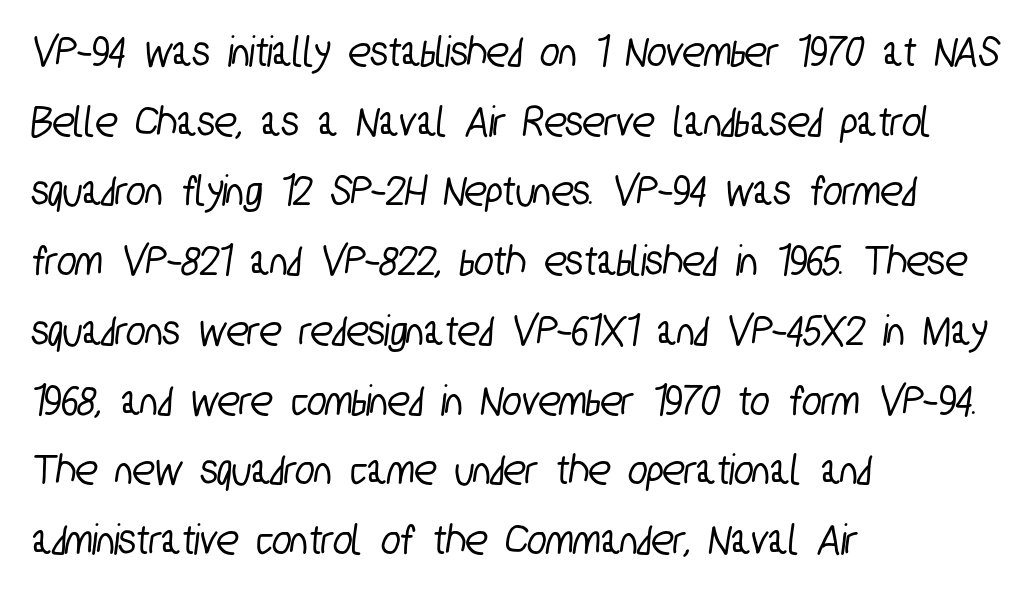
Interline gaps are of average width in this sample. The words here are not underlined. Character widths vary here, with narrow letters taking less room than wide ones. The type family on display is of the sans-serif kind. The face used here is rendered with its standard letterfit.
